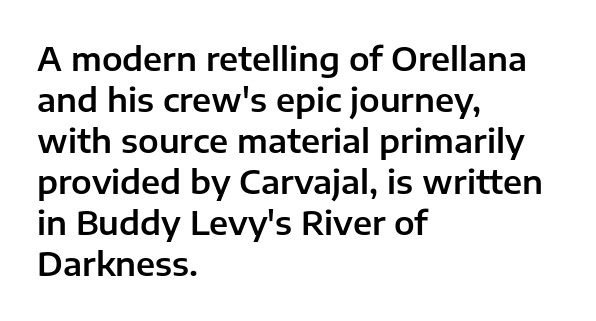
The glyphs in this specimen are sans serif. A typesetter would call this proportional, since set widths differ per character. Every character sits straight up, as roman type does. A student would call this left alignment; a typographer would say flush left, rag right.
